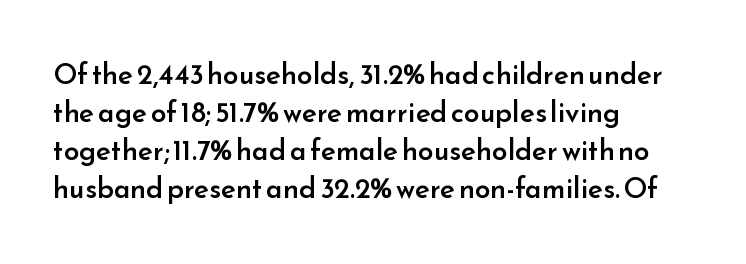
Q: Is the text bold? A: Semi-bold.
Q: Is the text italic (slanted)? A: No, it is upright.
Q: Is the typeface a serif or a sans-serif typeface? A: Sans-serif.
Q: Is the text underlined? A: No.
Q: How is the paragraph aligned? A: Left-aligned.
Q: Is the spacing between letters normal or unusually wide? A: Normal.
Q: Is the spacing between lines tight, normal or loose? A: Normal.
Q: Width (condensed, normal, or wide)? A: Normal.
Q: Stroke contrast? A: Low.
Q: x-height? A: Small.
Q: Monospaced? A: No.
